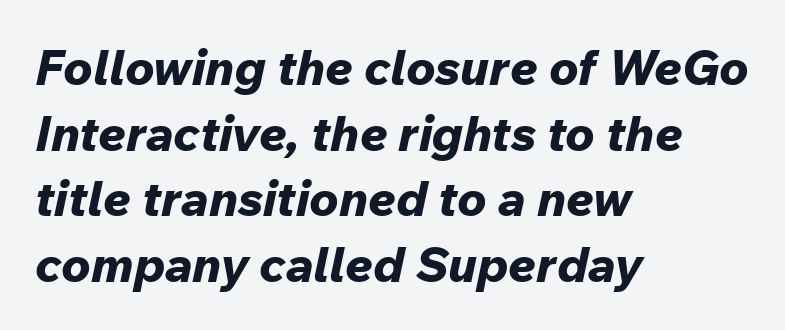
The image shows 49 px bold type, italic (leaning right); set left-aligned, normal line spacing (1.34x), normal letter spacing, not underlined; low stroke contrast and a medium x-height.
